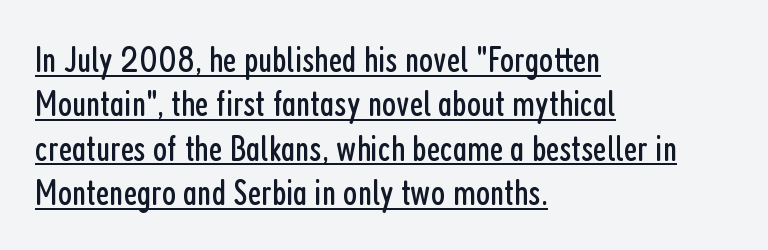
Style check: upright. Layout note: lines flush left. Varying glyph widths throughout — classic text-font behaviour. Does extra space separate the letters? No, they use regular spacing. This rendering features underlined lettering. Heaviness? Minimal to ordinary, like unemphasized prose.
